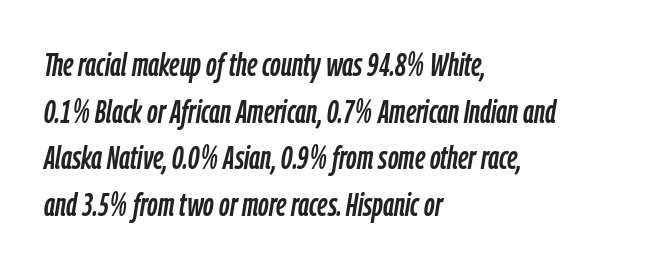
The leading is moderate, giving the passage an even texture. A bare baseline throughout the passage. Characters are canted at an angle relative to the baseline's perpendicular. Does extra space separate the letters? No, they use regular spacing. Think of a printed novel: that variable character pitch is what you see here.
